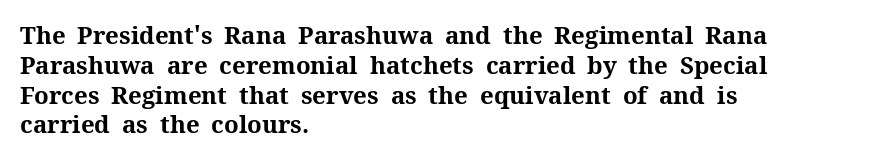
Q: Is the text bold? A: Yes.
Q: Is the text italic (slanted)? A: No, it is upright.
Q: Is the text underlined? A: No.
Q: How is the paragraph aligned? A: Left-aligned.
Q: Is the spacing between letters normal or unusually wide? A: Normal.
